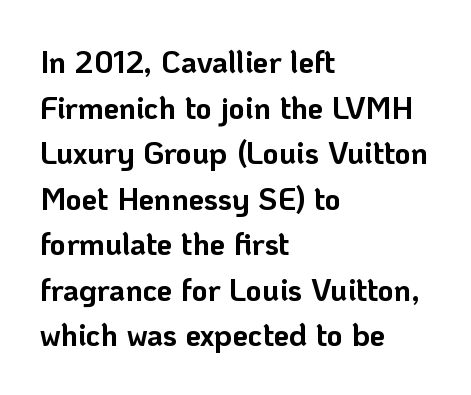
{"serif": "no", "italic": "no", "bold": "yes", "weight": "bold", "width": "normal", "stroke_contrast": "low", "x_height": "medium", "monospaced": "no", "underline": "no", "align": "left", "line_spacing": "normal", "line_spacing_ratio": 1.47, "letter_spacing": "normal", "letter_spacing_em": 0.0, "glyph_px": 31}
